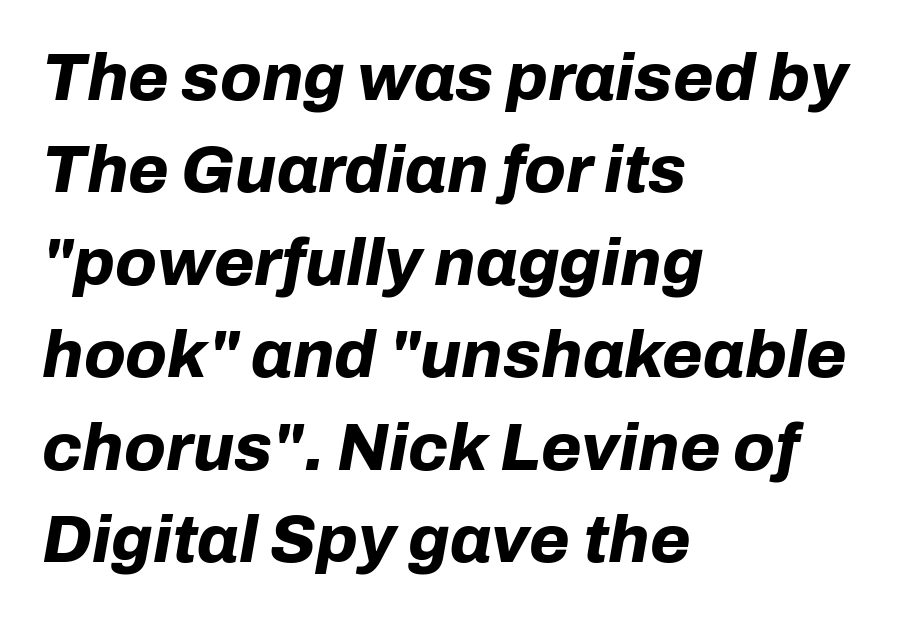
Q: Is the text bold? A: Yes.
Q: Is the text italic (slanted)? A: Yes, it leans right by about 10 degrees.
Q: Is the text underlined? A: No.
Q: How is the paragraph aligned? A: Left-aligned.
Q: Is the spacing between letters normal or unusually wide? A: Normal.
Q: Is the spacing between lines tight, normal or loose? A: Normal.
Q: Width (condensed, normal, or wide)? A: Normal.
Q: Stroke contrast? A: Low.
Q: x-height? A: Medium.
Q: Monospaced? A: No.
